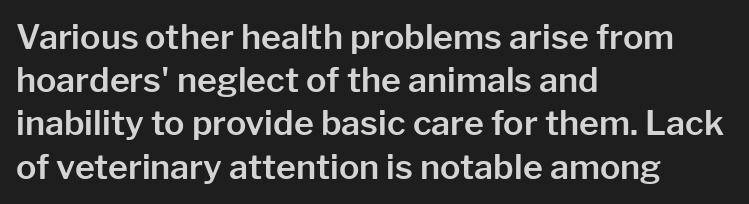
{"serif": "no", "italic": "no", "width": "normal", "stroke_contrast": "low", "x_height": "medium", "monospaced": "no", "underline": "no", "align": "left", "line_spacing": "normal", "line_spacing_ratio": 1.27, "letter_spacing": "normal", "letter_spacing_em": 0.0, "glyph_px": 34}
